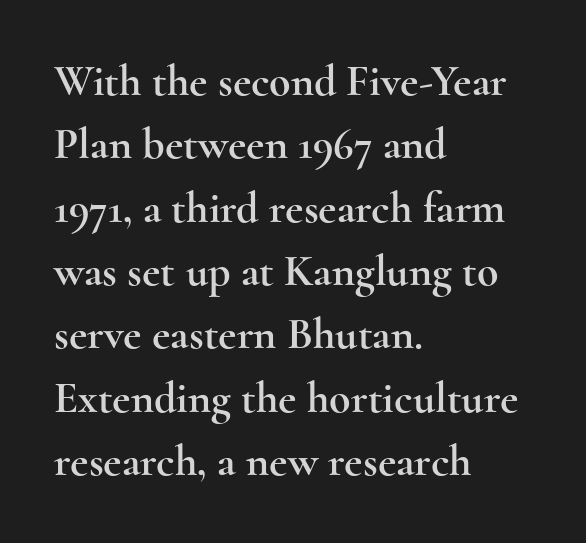
Q: Is the text italic (slanted)? A: No, it is upright.
Q: Is the typeface a serif or a sans-serif typeface? A: Serif.
Q: Is the text underlined? A: No.
Q: How is the paragraph aligned? A: Left-aligned.
Q: Is the spacing between letters normal or unusually wide? A: Normal.
Q: Is the spacing between lines tight, normal or loose? A: Normal.
Q: Width (condensed, normal, or wide)? A: Wide.
Q: x-height? A: Small.
Q: Monospaced? A: No.
